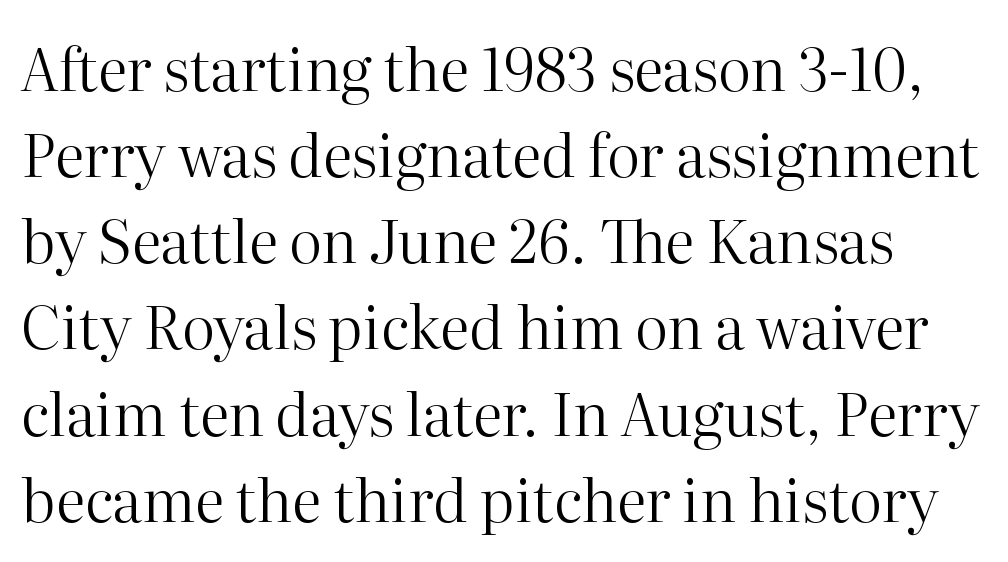
The image shows 59 px regular-weight serif type, upright; set normal line spacing (1.46x), normal letter spacing, not underlined; high stroke contrast and a medium x-height.
